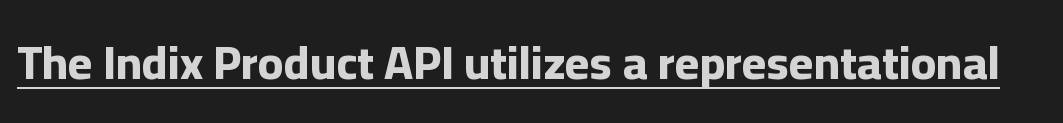
The image shows 47 px bold sans-serif type, upright; set normal letter spacing, underlined; low stroke contrast and a medium x-height.
